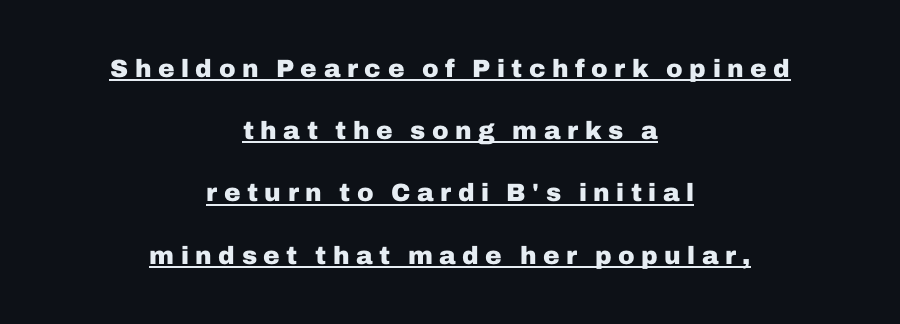
Rendered with straight, roman letterforms. What weight is shown? A full bold with thick strokes. Substantial extra tracking has been applied to these lines. Underline: present.
